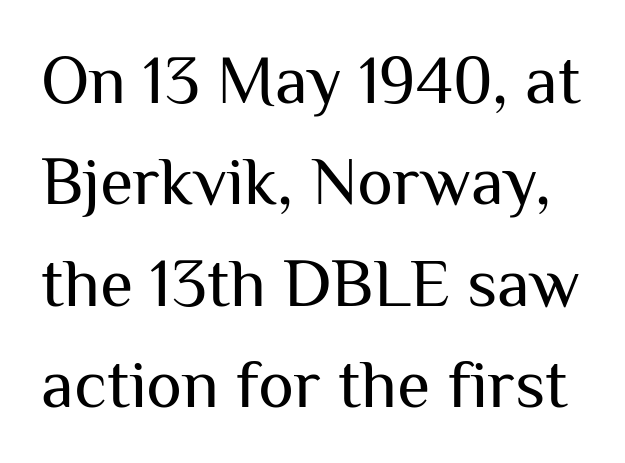
Q: Is the text bold? A: No.
Q: Is the text italic (slanted)? A: No, it is upright.
Q: Is the typeface a serif or a sans-serif typeface? A: Sans-serif.
Q: Is the text underlined? A: No.
Q: Is the spacing between letters normal or unusually wide? A: Normal.
Q: Is the spacing between lines tight, normal or loose? A: Normal.
Q: Width (condensed, normal, or wide)? A: Normal.
Q: Stroke contrast? A: Medium.
Q: x-height? A: Medium.
Q: Monospaced? A: No.
